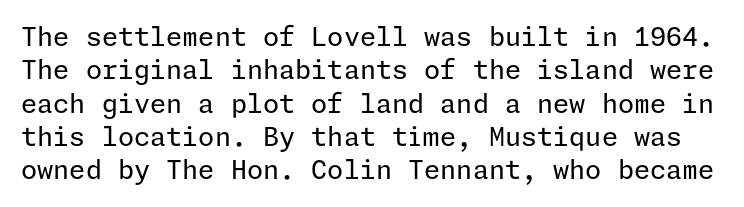
Q: Is the text bold? A: No.
Q: Is the text italic (slanted)? A: No, it is upright.
Q: Is the text underlined? A: No.
Q: Is the spacing between letters normal or unusually wide? A: Normal.
Q: Is the spacing between lines tight, normal or loose? A: Normal.
